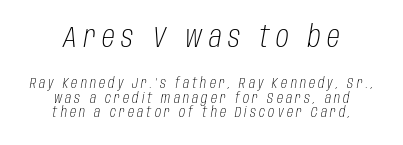
The rendering positions every line midway between the sides. The characters are drawn with everyday or finer stroke widths. The letterforms stand isolated, each surrounded by extra space. The block of text is dense from top to bottom, with scant space between rows. Italic: yes, the glyphs are oblique. The earlier block is typeset at a bigger size than the later block.
